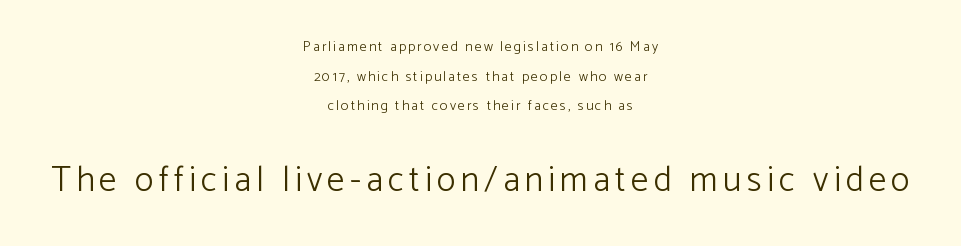
The image shows 35 px light sans-serif type, upright; set centered, loose line spacing (2.12x), not underlined; the second (bottom) block is 2.5x larger; low stroke contrast and a medium x-height.
